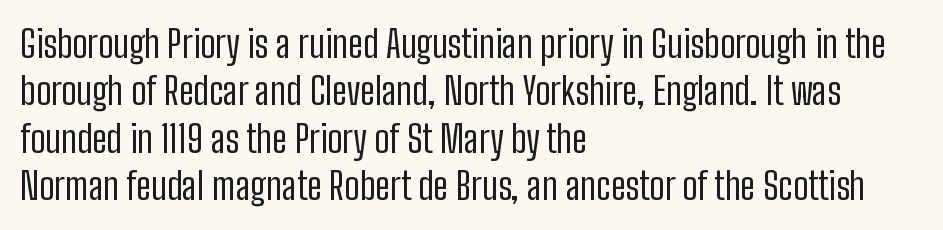
The image shows 38 px regular-weight, condensed sans-serif type, upright; set left-aligned, normal line spacing (1.25x), normal letter spacing, not underlined; low stroke contrast and a medium x-height.
